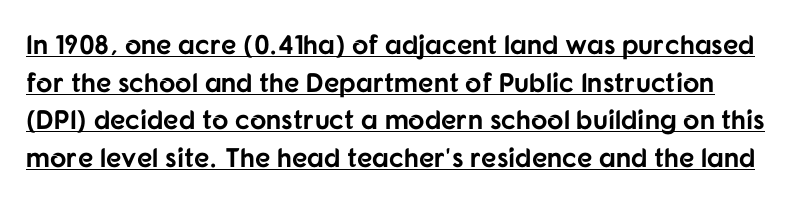
{"italic": "no", "bold": "yes", "underline": "yes", "line_spacing": "normal", "line_spacing_ratio": 1.39, "letter_spacing": "normal", "letter_spacing_em": 0.0, "glyph_px": 27}
